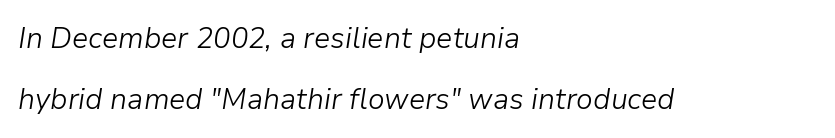
Q: Is the text bold? A: No.
Q: Is the text italic (slanted)? A: Yes, it leans right by about 9 degrees.
Q: Is the text underlined? A: No.
Q: How is the paragraph aligned? A: Left-aligned.
Q: Is the spacing between letters normal or unusually wide? A: Normal.
Q: Is the spacing between lines tight, normal or loose? A: Loose.
Q: Width (condensed, normal, or wide)? A: Normal.
Q: Stroke contrast? A: Low.
Q: x-height? A: Medium.
Q: Monospaced? A: No.
